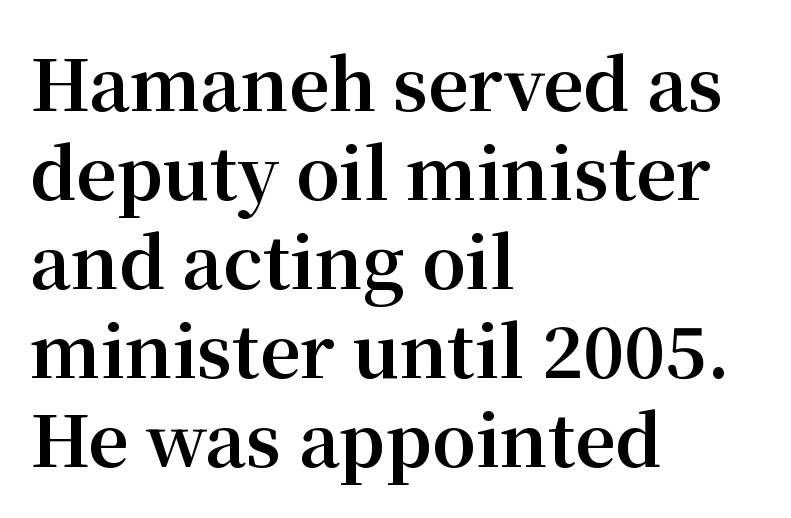
Q: Is the text bold? A: Yes.
Q: Is the text italic (slanted)? A: No, it is upright.
Q: Is the typeface a serif or a sans-serif typeface? A: Serif.
Q: Is the text underlined? A: No.
Q: How is the paragraph aligned? A: Left-aligned.
Q: Is the spacing between letters normal or unusually wide? A: Normal.
Q: Is the spacing between lines tight, normal or loose? A: Normal.
Q: Width (condensed, normal, or wide)? A: Normal.
Q: Stroke contrast? A: Medium.
Q: x-height? A: Medium.
Q: Monospaced? A: No.
